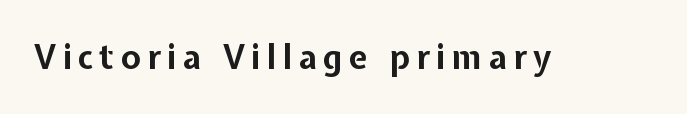
Q: Is the text bold? A: Yes.
Q: Is the text italic (slanted)? A: No, it is upright.
Q: Is the typeface a serif or a sans-serif typeface? A: Sans-serif.
Q: Is the text underlined? A: No.
Q: Is the spacing between letters normal or unusually wide? A: Unusually wide.
Q: Width (condensed, normal, or wide)? A: Normal.
Q: Stroke contrast? A: Low.
Q: x-height? A: Medium.
Q: Monospaced? A: No.
